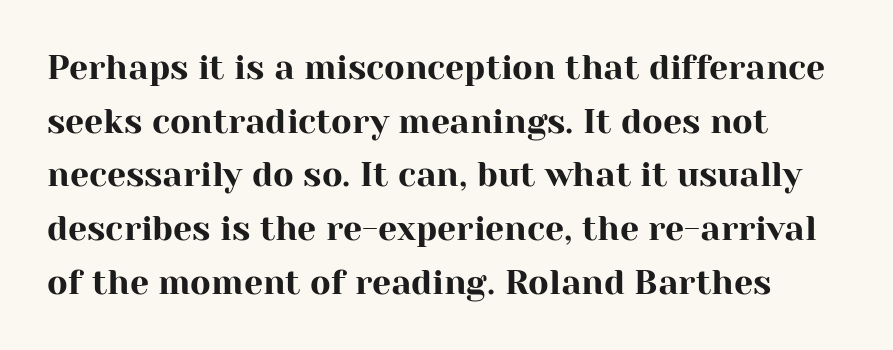
Check the space under the baseline: it is left empty. Yep, those are serifs on the letters. A typesetter would call this proportional, since set widths differ per character. Ascenders rise straight up at ninety degrees. The face used here is rendered with its standard letterfit. How would I describe the line gaps? Plain and ordinary.
